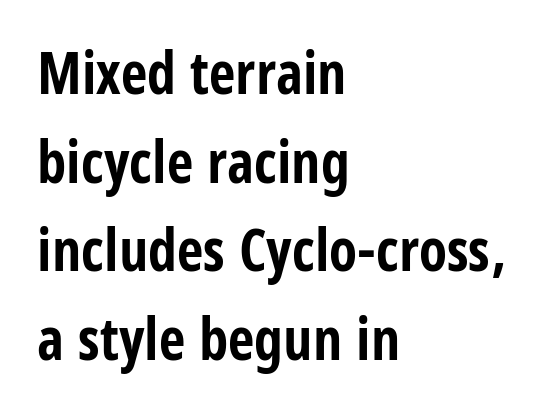
Set as a true bold cut, around the 700 mark. Ascenders rise straight up at ninety degrees. Is the letter spacing exaggerated? No — it looks like the ordinary default. The font family rendered here belongs to the sans-serif group.
